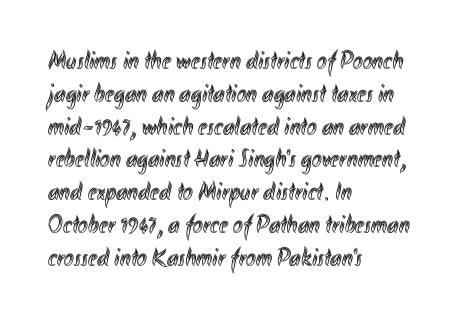
{"underline": "no", "align": "left", "line_spacing": "normal", "line_spacing_ratio": 1.26, "letter_spacing": "normal", "letter_spacing_em": 0.0, "glyph_px": 26}
